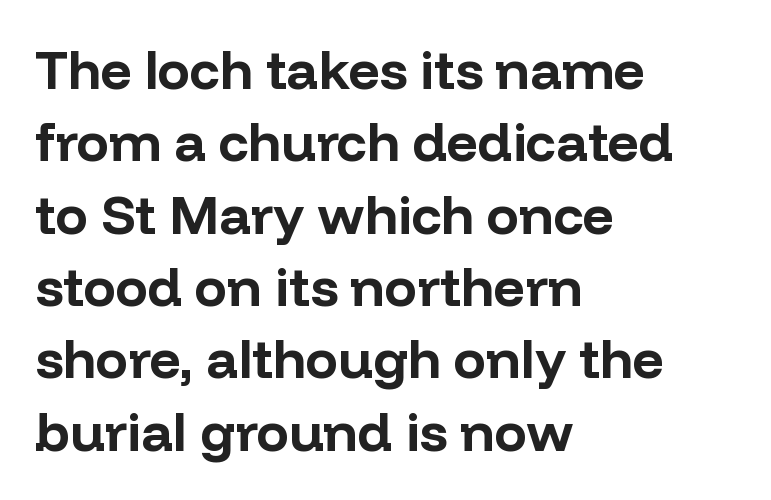
The letters stand upright; this is a roman face. Typesetter's note: full bold, strokes at maximum text heaviness. Vertical spacing — default. If you drew a ruler down the left edge, every line would touch it. Bare-footed words on every line.
